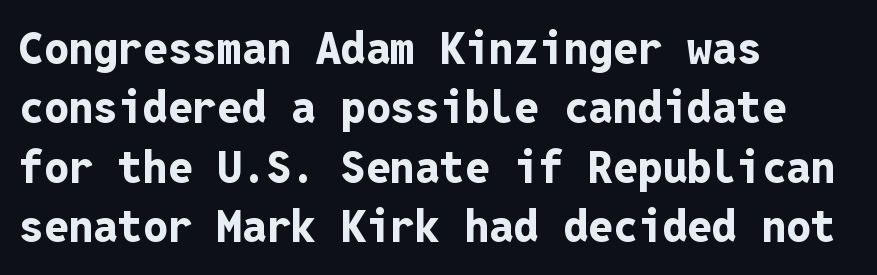
Q: Is the text bold? A: Yes.
Q: Is the text italic (slanted)? A: No, it is upright.
Q: Is the typeface a serif or a sans-serif typeface? A: Sans-serif.
Q: Is the text underlined? A: No.
Q: How is the paragraph aligned? A: Left-aligned.
Q: Is the spacing between letters normal or unusually wide? A: Normal.
Q: Is the spacing between lines tight, normal or loose? A: Normal.
Q: Width (condensed, normal, or wide)? A: Normal.
Q: Stroke contrast? A: Low.
Q: x-height? A: Medium.
Q: Monospaced? A: Yes.
